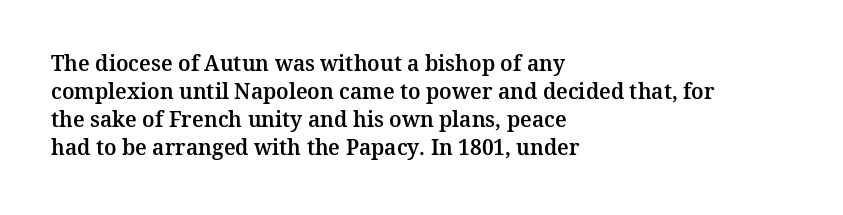
{"italic": "no", "underline": "no", "align": "left", "line_spacing": "normal", "line_spacing_ratio": 1.34, "letter_spacing": "normal", "letter_spacing_em": 0.0, "glyph_px": 21}
